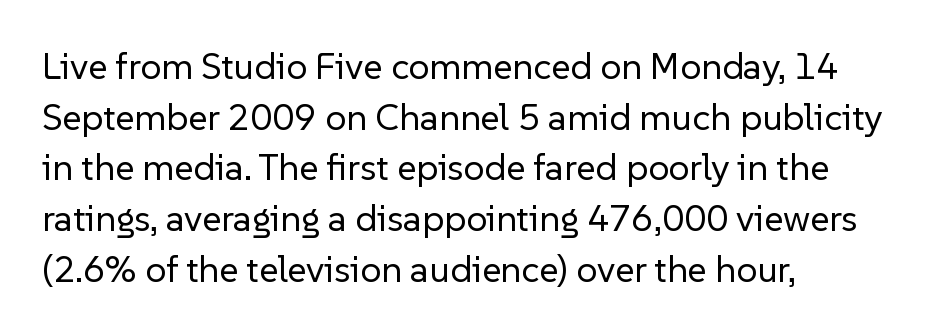
The image shows 37 px regular-weight sans-serif type, upright; set left-aligned, normal line spacing (1.37x), normal letter spacing, not underlined; low stroke contrast and a medium x-height.
